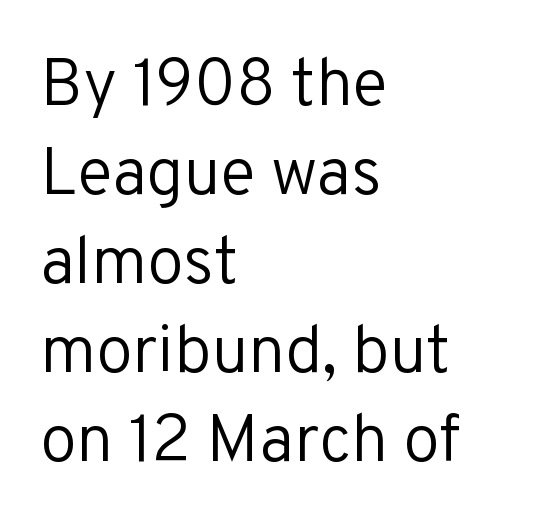
The image shows 66 px regular-weight sans-serif type, upright; set left-aligned, normal line spacing (1.35x), normal letter spacing, not underlined; low stroke contrast and a medium x-height.
